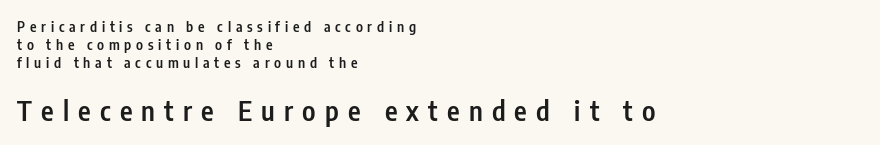
Q: Is the text bold? A: Semi-bold.
Q: Is the text italic (slanted)? A: No, it is upright.
Q: Is the text underlined? A: No.
Q: How is the paragraph aligned? A: Left-aligned.
Q: Is the spacing between letters normal or unusually wide? A: Unusually wide.
Q: Is the spacing between lines tight, normal or loose? A: Normal.
Q: Which block of text is set in a larger size, the first (top) or the second (bottom)? A: The second (bottom) one.
